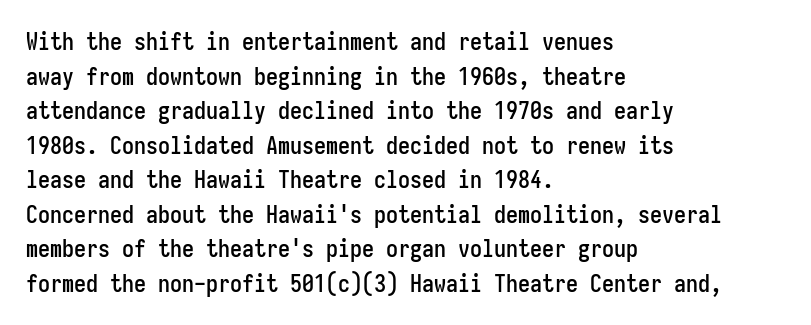
Q: Is the text italic (slanted)? A: No, it is upright.
Q: Is the text underlined? A: No.
Q: How is the paragraph aligned? A: Left-aligned.
Q: Is the spacing between letters normal or unusually wide? A: Normal.
Q: Is the spacing between lines tight, normal or loose? A: Normal.
